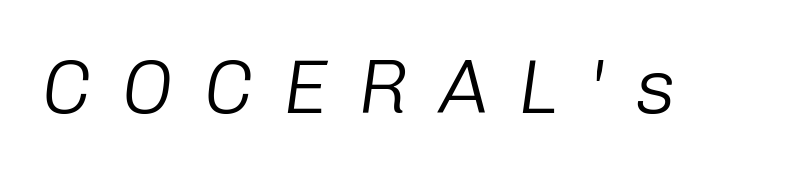
The image shows 76 px light type, italic (leaning right); set unusually wide letter spacing (+0.39 em), not underlined; low stroke contrast and a medium x-height.
